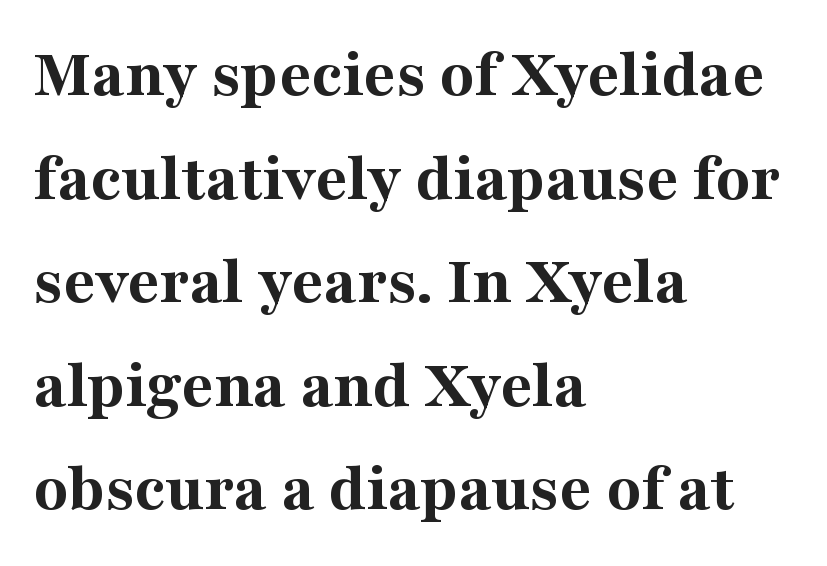
{"serif": "yes", "italic": "no", "bold": "yes", "weight": "bold", "width": "normal", "stroke_contrast": "medium", "x_height": "medium", "monospaced": "no", "underline": "no", "align": "left", "line_spacing": "normal", "line_spacing_ratio": 1.48, "letter_spacing": "normal", "letter_spacing_em": 0.0, "glyph_px": 70}
